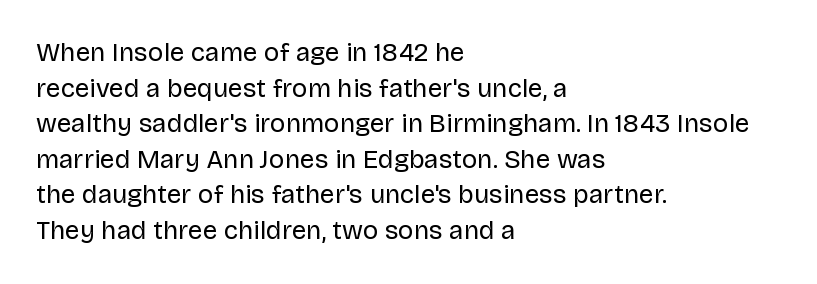
The line texture is even and compact thanks to regular tracking. Honestly, the row spacing looks completely unremarkable. Every row of glyphs begins at an identical x-position on the left. The letters stand straight up with perfectly vertical stems. Stroke thickness stays within the range of a standard reading face or lighter. Unmarked baselines from the first word to the last.
